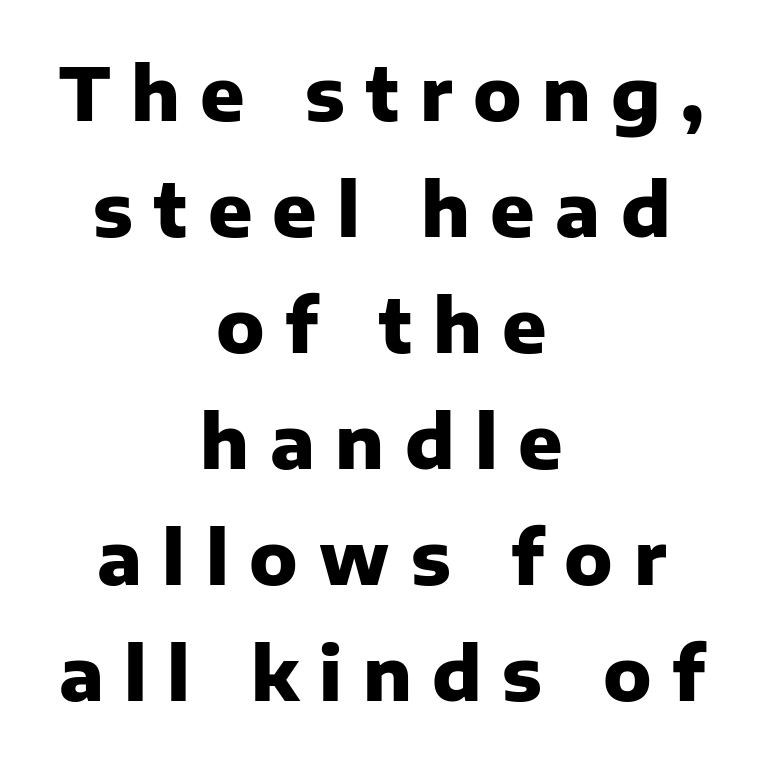
The image shows 73 px heavy sans-serif type, upright; set centered, normal line spacing (1.59x), unusually wide letter spacing (+0.28 em), not underlined; low stroke contrast and a medium x-height.
